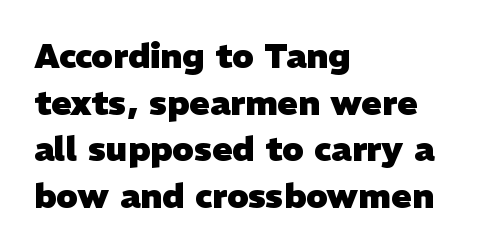
The image shows 34 px heavy sans-serif type; set left-aligned, normal line spacing (1.37x), normal letter spacing, not underlined; low stroke contrast and a medium x-height.
